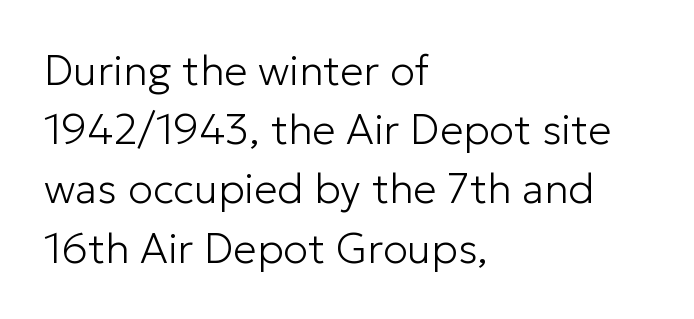
Q: Is the text bold? A: No.
Q: Is the text italic (slanted)? A: No, it is upright.
Q: Is the typeface a serif or a sans-serif typeface? A: Sans-serif.
Q: Is the text underlined? A: No.
Q: How is the paragraph aligned? A: Left-aligned.
Q: Is the spacing between letters normal or unusually wide? A: Normal.
Q: Is the spacing between lines tight, normal or loose? A: Normal.
Q: Width (condensed, normal, or wide)? A: Normal.
Q: Stroke contrast? A: Low.
Q: x-height? A: Medium.
Q: Monospaced? A: No.
